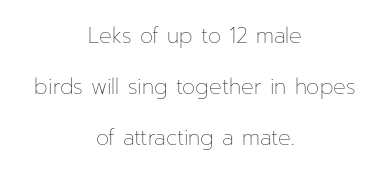
Q: Is the text bold? A: No.
Q: Is the text italic (slanted)? A: No, it is upright.
Q: Is the text underlined? A: No.
Q: How is the paragraph aligned? A: Centered.
Q: Is the spacing between letters normal or unusually wide? A: Normal.
Q: Is the spacing between lines tight, normal or loose? A: Loose.
